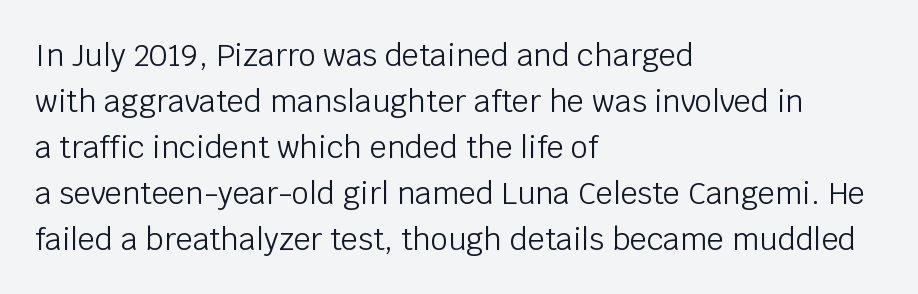
The compositor pushed each line to the left boundary. Each letter keeps its own natural width here, so spacing adapts to shape. The designer left line spacing at the default. Descenders are the only things crossing below the line. The passage shown is typeset with a sans-serif family. If you drew a line through each stem, it would be perfectly vertical.
